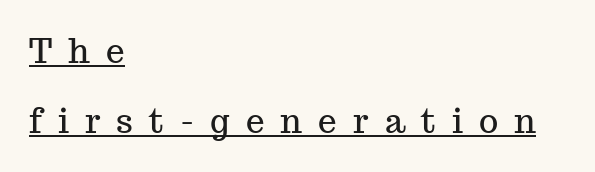
Tracking here is generous; glyphs stand well apart from one another. Successive baselines arrive slowly, with a big drop between each. This sample has the flowing, uneven cadence of proportional lettering. Caption: lettering with a line underneath.
